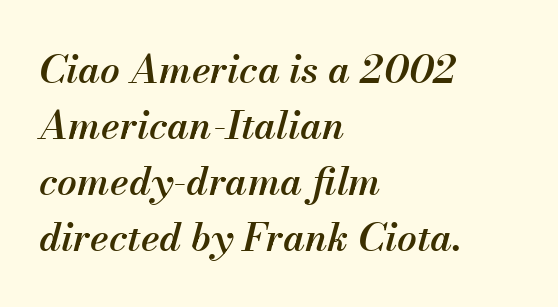
Q: Is the text bold? A: Semi-bold.
Q: Is the text italic (slanted)? A: Yes, it leans right by about 13 degrees.
Q: Is the text underlined? A: No.
Q: How is the paragraph aligned? A: Left-aligned.
Q: Is the spacing between letters normal or unusually wide? A: Normal.
Q: Is the spacing between lines tight, normal or loose? A: Normal.
Q: Width (condensed, normal, or wide)? A: Normal.
Q: Stroke contrast? A: Medium.
Q: x-height? A: Small.
Q: Monospaced? A: No.
